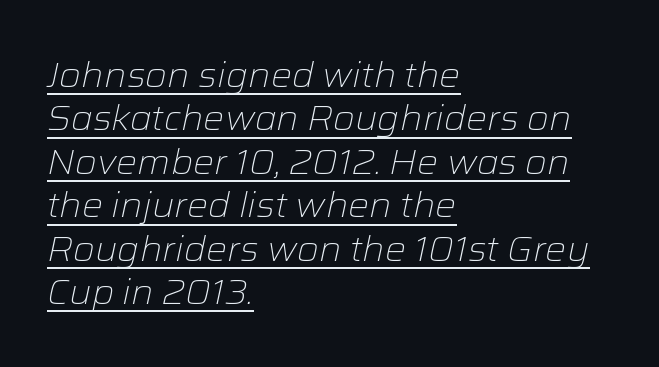
Stroke mass is kept to a normal reading level or below. Observe the ordinary spacing: letters are neighbours, not strangers. Here the designer chose a conventional face with non-uniform glyph widths. When letters slant like this, we call the style italic. This rendering features underlined lettering. Where is the straight margin? On the left.
